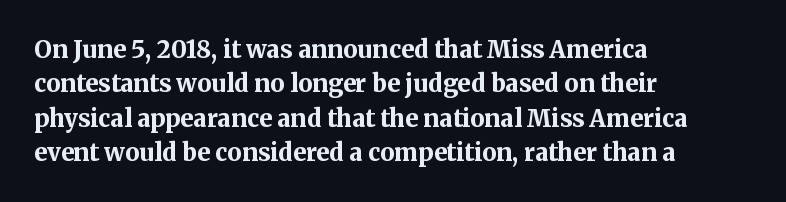
The image shows 24 px bold type, upright; set left-aligned, normal line spacing (1.43x), normal letter spacing, not underlined.
